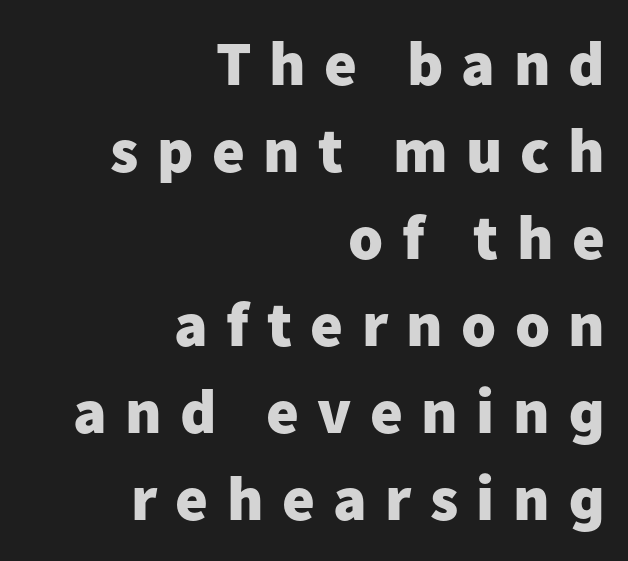
Posture: upright roman. The letters advance in unequal steps, a hallmark of proportional type. Typographic density is high because the face is bold. Descenders hang freely into open space.
